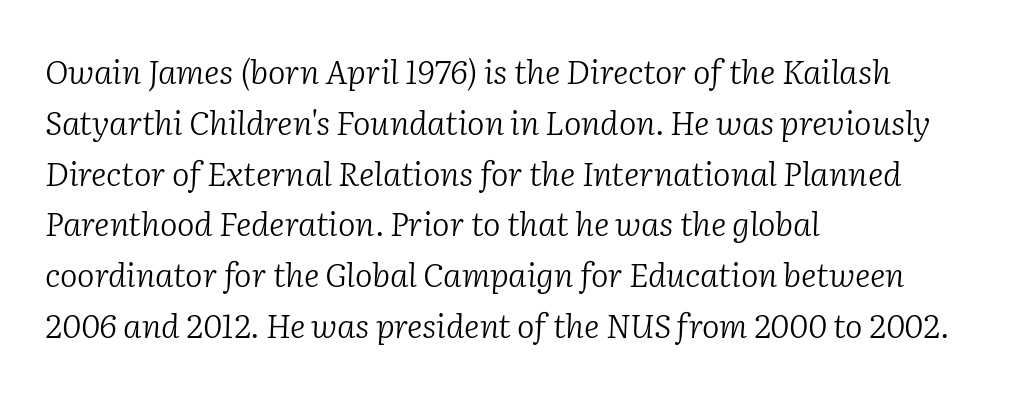
The image shows 33 px light serif type, italic (leaning right); set left-aligned, normal line spacing (1.54x), normal letter spacing, not underlined; low stroke contrast and a medium x-height.
